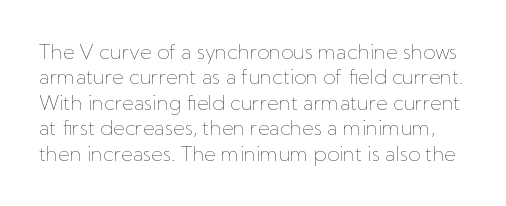
Any mark beneath the type? The region is blank. Stroke mass is kept to a normal reading level or below. A typesetter would mark this as roman, not italic. The letters sit at their default tracking, neither squeezed nor spread.
